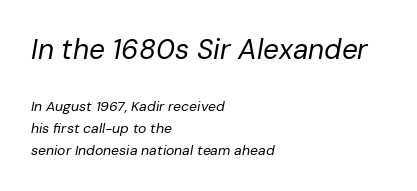
The image shows 28 px regular-weight type, italic (leaning right); set left-aligned, normal line spacing (1.56x), normal letter spacing, not underlined; the first (top) block is 2.0x larger; low stroke contrast and a medium x-height.
